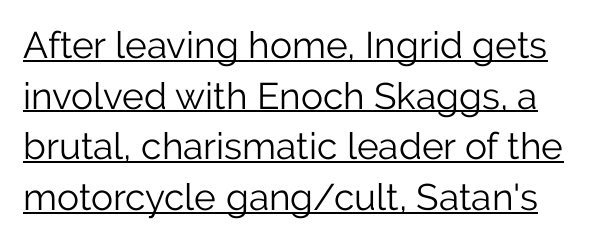
{"serif": "no", "italic": "no", "bold": "no", "weight": "light", "width": "normal", "stroke_contrast": "low", "x_height": "medium", "monospaced": "no", "underline": "yes", "line_spacing": "normal", "line_spacing_ratio": 1.37, "letter_spacing": "normal", "letter_spacing_em": 0.0, "glyph_px": 37}
